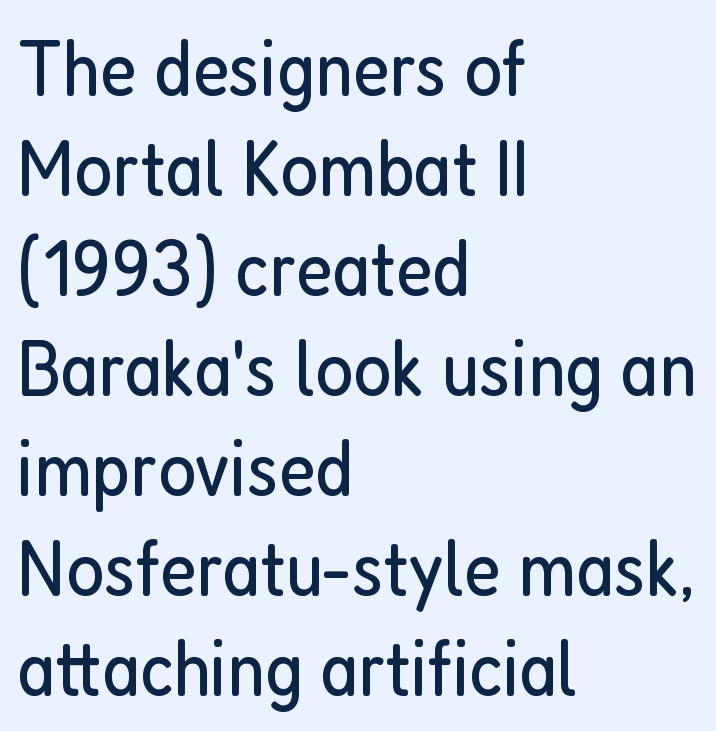
Q: Is the text bold? A: No.
Q: Is the text italic (slanted)? A: No, it is upright.
Q: Is the typeface a serif or a sans-serif typeface? A: Sans-serif.
Q: Is the text underlined? A: No.
Q: How is the paragraph aligned? A: Left-aligned.
Q: Is the spacing between letters normal or unusually wide? A: Normal.
Q: Is the spacing between lines tight, normal or loose? A: Normal.
Q: Width (condensed, normal, or wide)? A: Condensed.
Q: Stroke contrast? A: Low.
Q: x-height? A: Medium.
Q: Monospaced? A: No.
